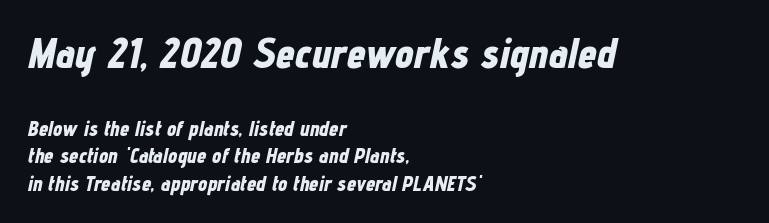
Q: Is the text bold? A: Yes.
Q: Is the text italic (slanted)? A: Yes, it leans right by about 12 degrees.
Q: Is the text underlined? A: No.
Q: How is the paragraph aligned? A: Left-aligned.
Q: Is the spacing between letters normal or unusually wide? A: Normal.
Q: Is the spacing between lines tight, normal or loose? A: Normal.
Q: Which block of text is set in a larger size, the first (top) or the second (bottom)? A: The first (top) one.
Q: Width (condensed, normal, or wide)? A: Condensed.
Q: Stroke contrast? A: Low.
Q: x-height? A: Medium.
Q: Monospaced? A: No.
